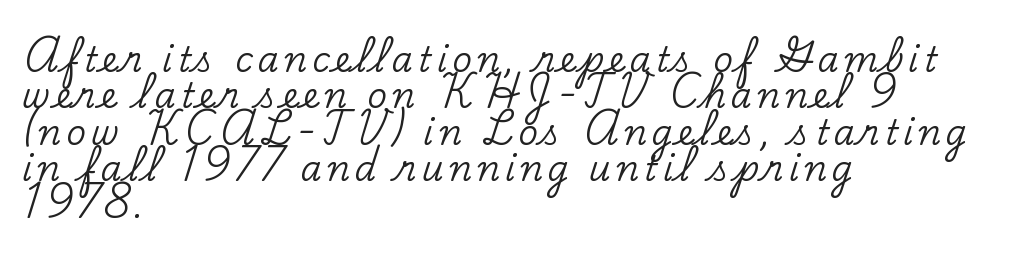
{"serif": "yes", "width": "normal", "stroke_contrast": "low", "x_height": "small", "monospaced": "no", "underline": "no", "align": "left", "line_spacing": "tight", "line_spacing_ratio": 1.07, "glyph_px": 34}
